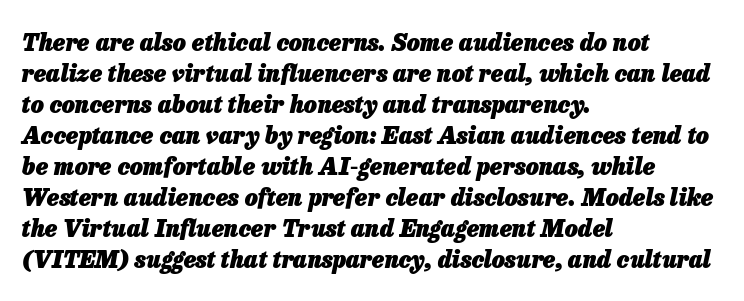
{"italic": "yes", "lean": "right", "slant_degrees": 13, "bold": "yes", "underline": "no", "align": "left", "line_spacing": "normal", "line_spacing_ratio": 1.35, "letter_spacing": "normal", "letter_spacing_em": 0.0, "glyph_px": 23}
